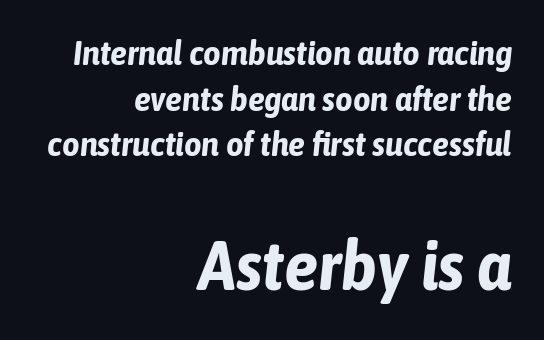
{"italic": "yes", "lean": "right", "slant_degrees": 6, "bold": "yes", "weight": "bold", "width": "condensed", "stroke_contrast": "low", "x_height": "medium", "monospaced": "no", "underline": "no", "align": "right", "line_spacing": "normal", "line_spacing_ratio": 1.34, "letter_spacing": "normal", "letter_spacing_em": 0.0, "larger_block": "second", "size_ratio": 2.03, "glyph_px": 69}
